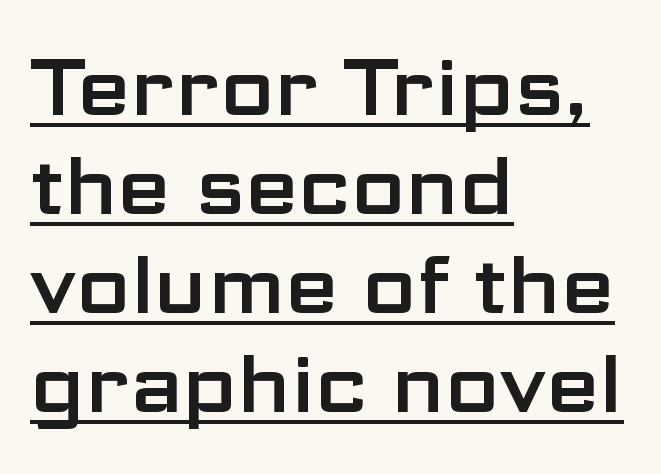
{"serif": "no", "italic": "no", "width": "wide", "stroke_contrast": "low", "x_height": "medium", "monospaced": "no", "underline": "yes", "align": "left", "line_spacing": "normal", "line_spacing_ratio": 1.27, "letter_spacing": "normal", "letter_spacing_em": 0.0, "glyph_px": 78}
